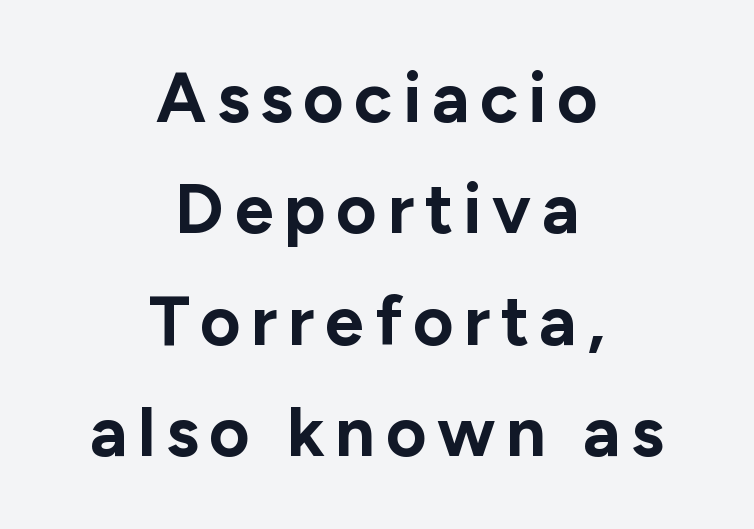
The image shows 70 px bold sans-serif type, upright; set centered, normal line spacing (1.59x), not underlined; low stroke contrast and a medium x-height.
